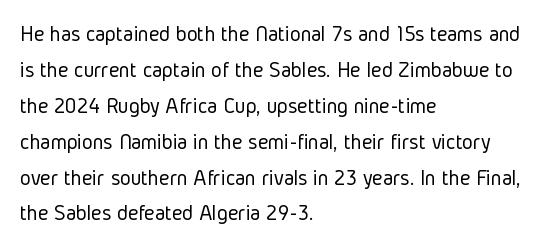
Q: Is the text bold? A: No.
Q: Is the text italic (slanted)? A: No, it is upright.
Q: Is the text underlined? A: No.
Q: How is the paragraph aligned? A: Left-aligned.
Q: Is the spacing between letters normal or unusually wide? A: Normal.
Q: Is the spacing between lines tight, normal or loose? A: Normal.
